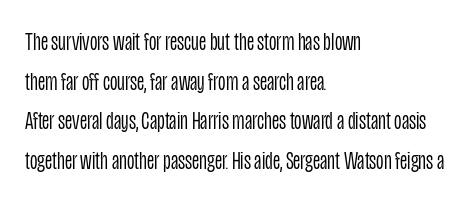
{"italic": "no", "bold": "no", "underline": "no", "align": "left", "line_spacing": "normal", "line_spacing_ratio": 1.52, "letter_spacing": "normal", "letter_spacing_em": 0.0, "glyph_px": 26}
